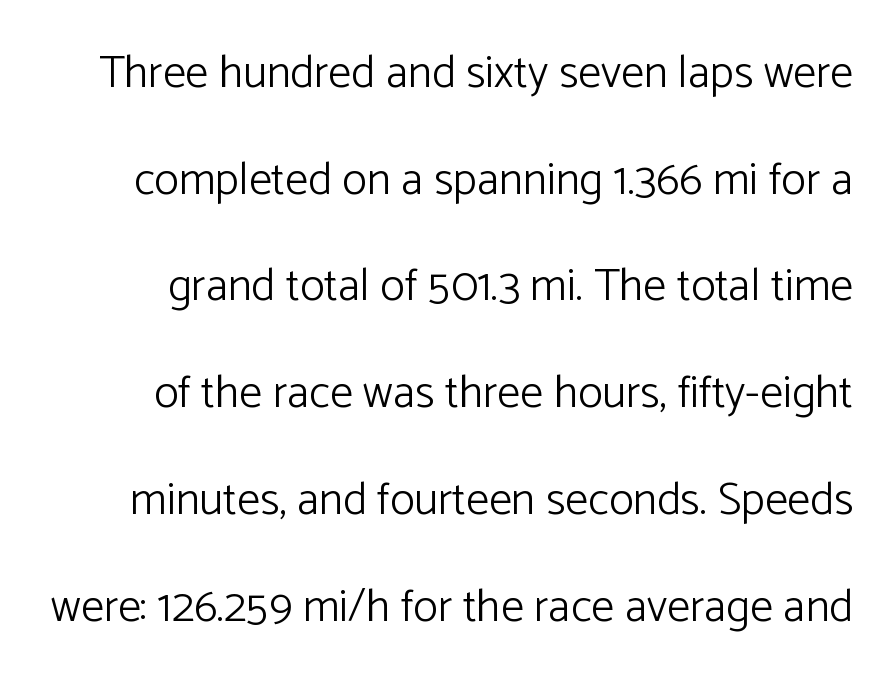
The image shows 46 px light sans-serif type, upright; set loose line spacing (2.32x), normal letter spacing, not underlined; low stroke contrast and a medium x-height.
